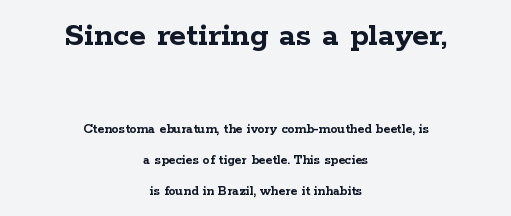
{"serif": "yes", "italic": "no", "bold": "yes", "weight": "semibold", "width": "wide", "stroke_contrast": "low", "x_height": "medium", "monospaced": "no", "underline": "no", "align": "center", "line_spacing": "loose", "line_spacing_ratio": 2.2, "letter_spacing": "normal", "letter_spacing_em": 0.0, "larger_block": "first", "size_ratio": 2.5, "glyph_px": 35}
